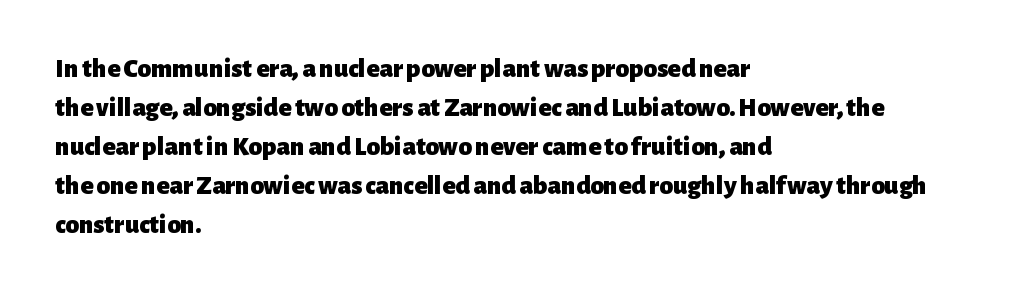
{"italic": "no", "bold": "yes", "underline": "no", "align": "left", "line_spacing": "normal", "line_spacing_ratio": 1.44, "letter_spacing": "normal", "letter_spacing_em": 0.0, "glyph_px": 27}
